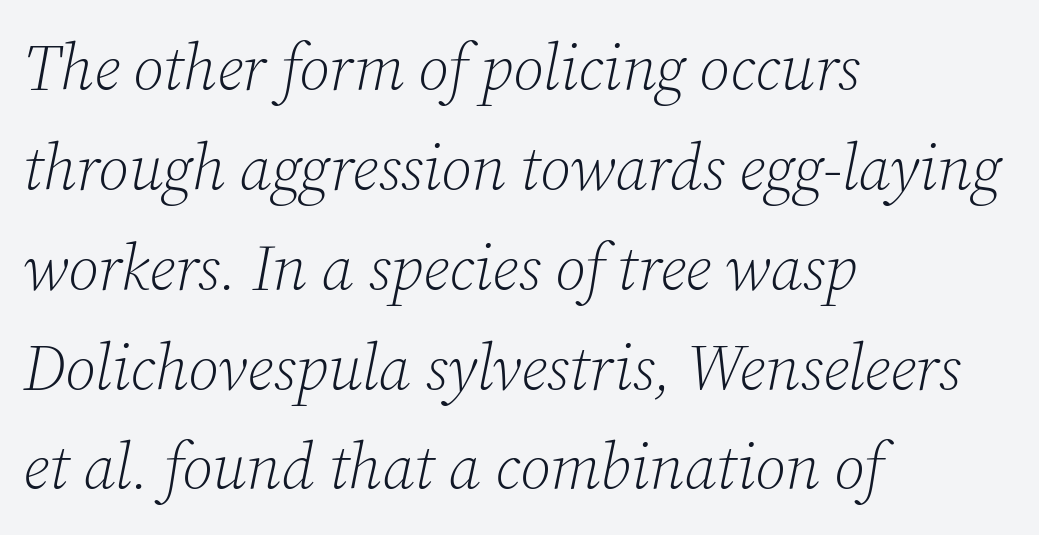
Horizontal alignment here is leftward, the default for most running prose. This is serif lettering, the kind often seen in printed books. Does extra space separate the letters? No, they use regular spacing. You could not count columns in this text — the font is proportionally spaced. Each row of text sits above clean, open space.
